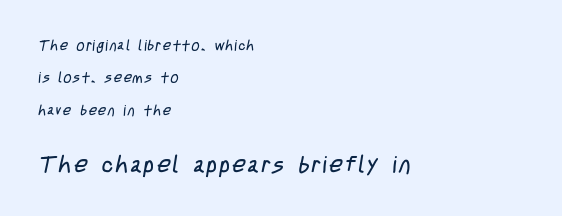
Stroke thickness stays within the range of a standard reading face or lighter. Short and long lines alike share a common starting point at left. Scale increases going downward across the two blocks. How would I describe the line gaps? Wide and relaxed. A clean baseline with only descenders dipping below it.
